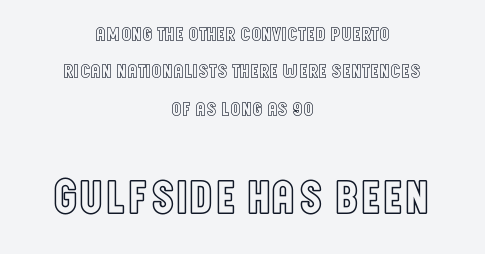
{"italic": "no", "width": "condensed", "x_height": "large", "monospaced": "no", "underline": "no", "align": "center", "line_spacing_ratio": 1.87, "letter_spacing": "normal", "letter_spacing_em": 0.0, "larger_block": "second", "size_ratio": 2.45, "glyph_px": 49}
